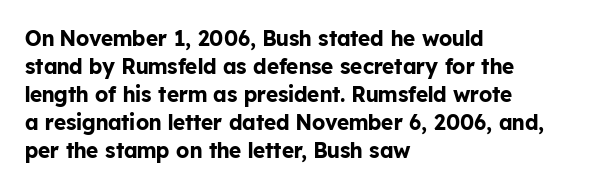
{"italic": "no", "bold": "yes", "underline": "no", "align": "left", "line_spacing": "normal", "line_spacing_ratio": 1.33, "letter_spacing": "normal", "letter_spacing_em": 0.0, "glyph_px": 21}
